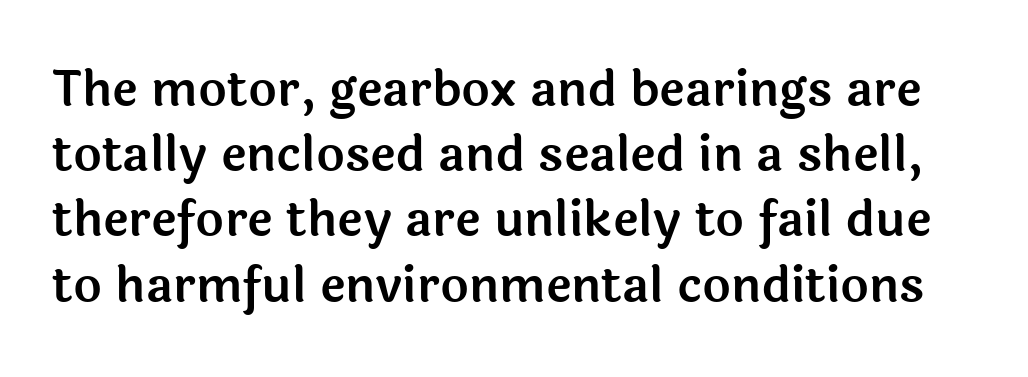
The image shows 49 px sans-serif type, upright; set normal line spacing (1.33x), normal letter spacing, not underlined; a medium x-height.
